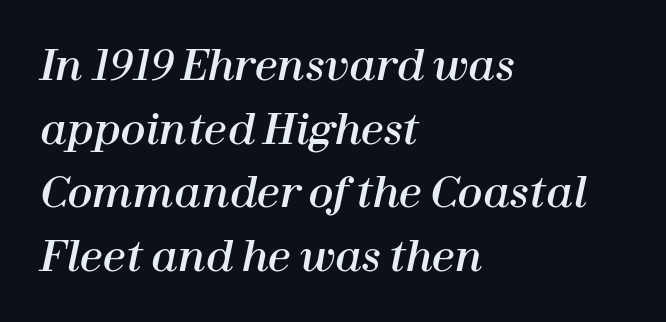
The image shows 41 px text type, italic (leaning right); set left-aligned, normal line spacing (1.55x), normal letter spacing, not underlined; high stroke contrast and a medium x-height.
